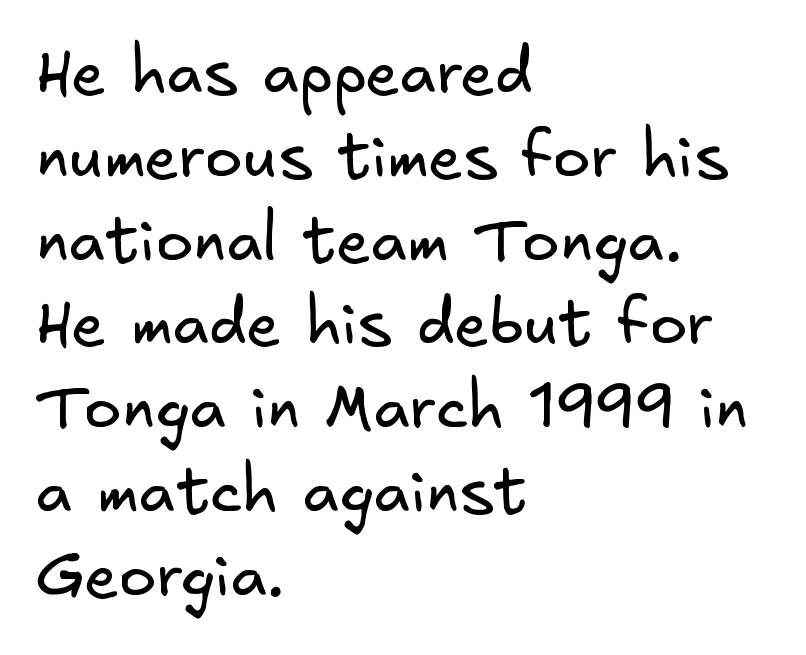
The image shows 63 px regular-weight sans-serif type; set left-aligned, normal line spacing (1.33x), normal letter spacing, not underlined; low stroke contrast and a small x-height.
